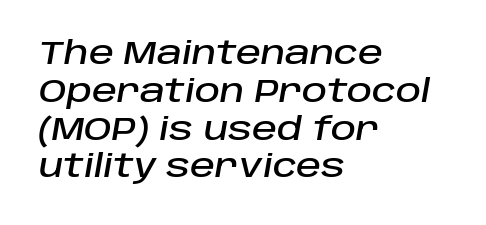
Each line starts at the same left margin while the right side varies. A typesetter would mark this as italic. This sample uses plain, unmodified letter spacing. The face used here is proportionally spaced, like ordinary book or web type. The string is rendered with underlining switched off.
